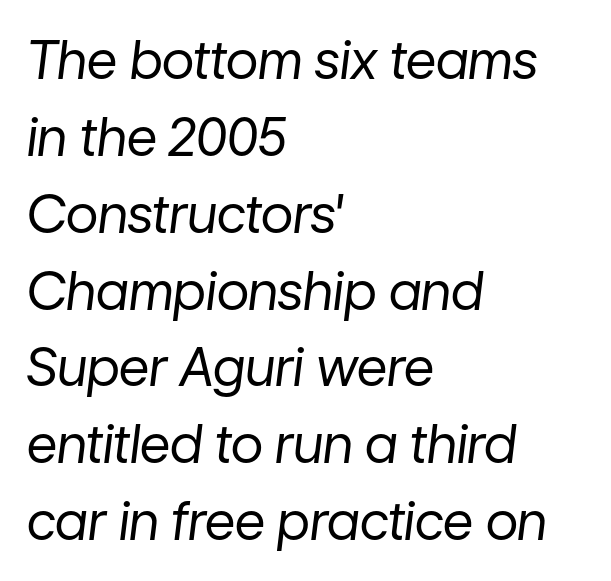
{"italic": "yes", "lean": "right", "slant_degrees": 7, "bold": "no", "weight": "regular", "width": "normal", "stroke_contrast": "low", "x_height": "medium", "monospaced": "no", "underline": "no", "align": "left", "line_spacing": "normal", "line_spacing_ratio": 1.45, "letter_spacing": "normal", "letter_spacing_em": 0.0, "glyph_px": 53}
